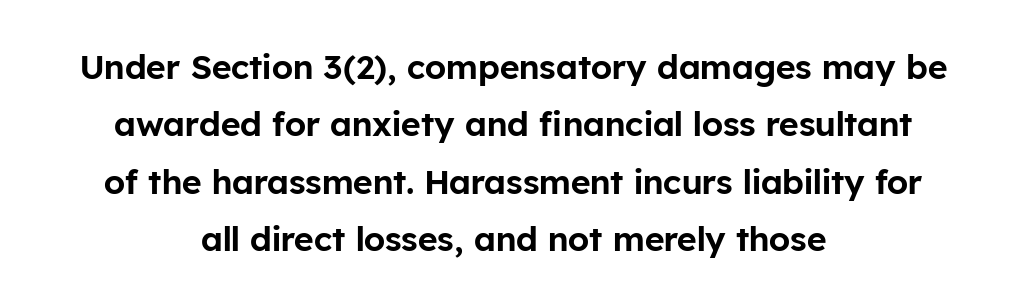
Q: Is the text italic (slanted)? A: No, it is upright.
Q: Is the typeface a serif or a sans-serif typeface? A: Sans-serif.
Q: Is the text underlined? A: No.
Q: How is the paragraph aligned? A: Centered.
Q: Is the spacing between letters normal or unusually wide? A: Normal.
Q: Is the spacing between lines tight, normal or loose? A: Normal.
Q: Width (condensed, normal, or wide)? A: Normal.
Q: Stroke contrast? A: Low.
Q: x-height? A: Medium.
Q: Monospaced? A: No.
